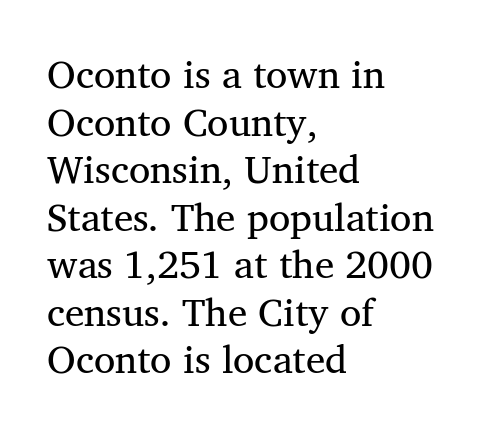
The image shows 39 px serif type, upright; set left-aligned, line spacing 1.22x, normal letter spacing, not underlined; medium stroke contrast and a medium x-height.
